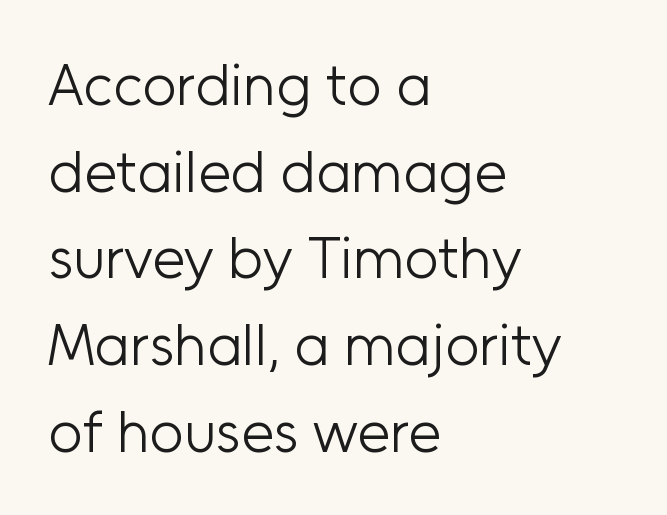
Q: Is the text bold? A: No.
Q: Is the text italic (slanted)? A: No, it is upright.
Q: Is the typeface a serif or a sans-serif typeface? A: Sans-serif.
Q: Is the text underlined? A: No.
Q: How is the paragraph aligned? A: Left-aligned.
Q: Is the spacing between letters normal or unusually wide? A: Normal.
Q: Is the spacing between lines tight, normal or loose? A: Normal.
Q: Width (condensed, normal, or wide)? A: Normal.
Q: Stroke contrast? A: Low.
Q: x-height? A: Medium.
Q: Monospaced? A: No.
